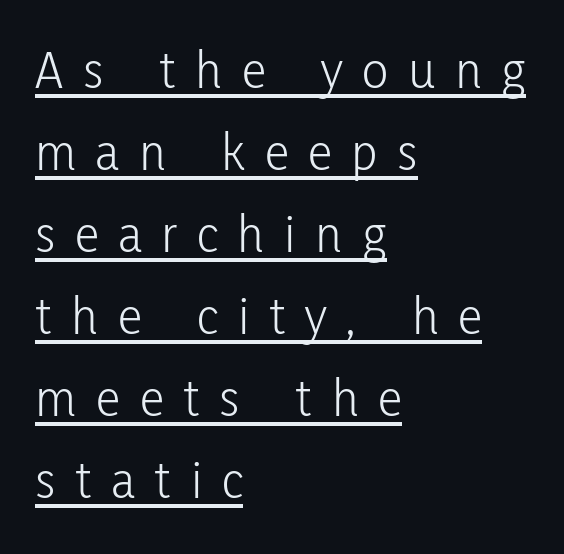
{"serif": "no", "italic": "no", "bold": "no", "weight": "light", "width": "condensed", "stroke_contrast": "low", "x_height": "medium", "monospaced": "no", "underline": "yes", "align": "left", "line_spacing": "normal", "line_spacing_ratio": 1.49, "letter_spacing": "wide", "letter_spacing_em": 0.36, "glyph_px": 55}
